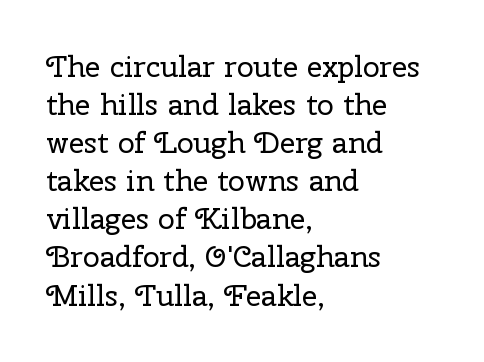
The image shows 30 px regular-weight serif type, upright; set left-aligned, normal line spacing (1.27x), normal letter spacing, not underlined; low stroke contrast and a medium x-height.
